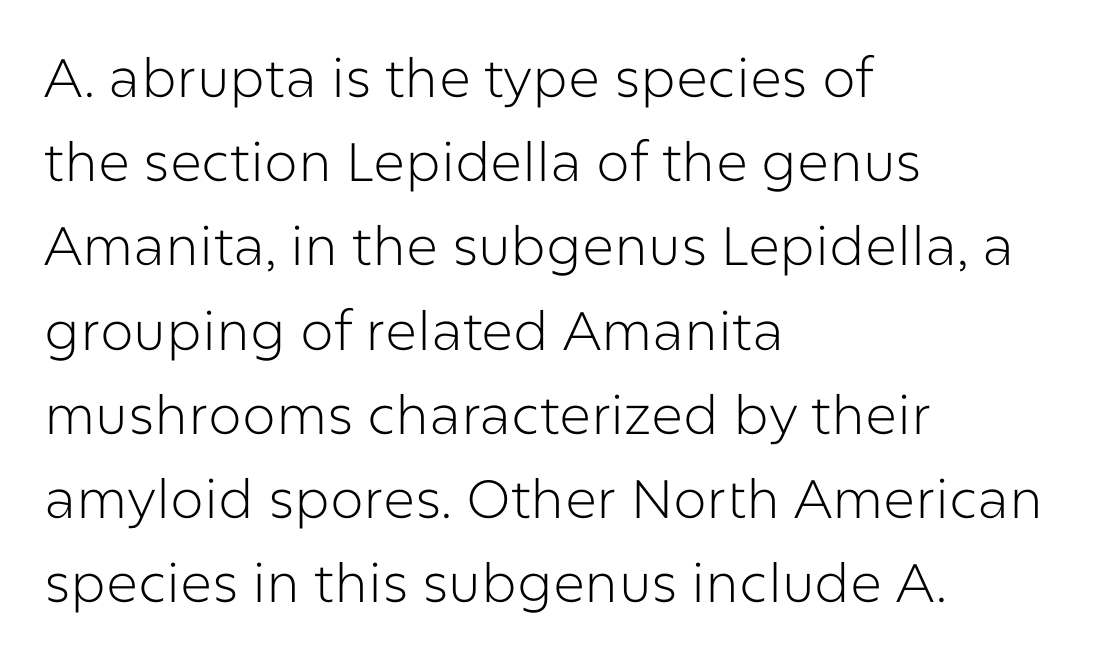
Q: Is the text bold? A: No.
Q: Is the text italic (slanted)? A: No, it is upright.
Q: Is the typeface a serif or a sans-serif typeface? A: Sans-serif.
Q: Is the text underlined? A: No.
Q: How is the paragraph aligned? A: Left-aligned.
Q: Is the spacing between letters normal or unusually wide? A: Normal.
Q: Is the spacing between lines tight, normal or loose? A: Normal.
Q: Width (condensed, normal, or wide)? A: Normal.
Q: Stroke contrast? A: Low.
Q: x-height? A: Medium.
Q: Monospaced? A: No.
